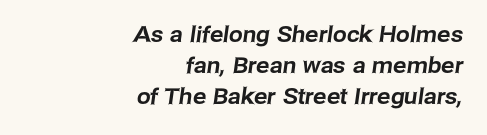
Q: Is the text underlined? A: No.
Q: How is the paragraph aligned? A: Right-aligned.
Q: Is the spacing between letters normal or unusually wide? A: Normal.
Q: Is the spacing between lines tight, normal or loose? A: Normal.
